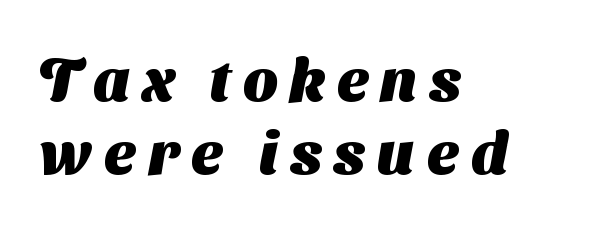
The image shows 60 px heavy sans-serif type; set left-aligned, line spacing 1.22x, unusually wide letter spacing (+0.21 em), not underlined; medium stroke contrast and a medium x-height.
